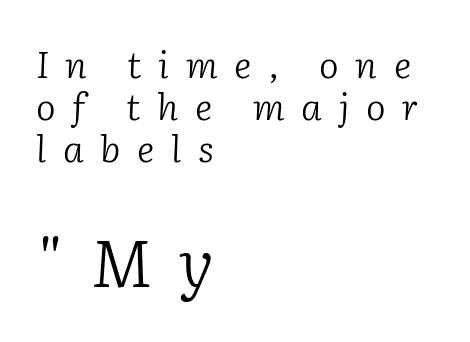
{"serif": "yes", "italic": "yes", "lean": "right", "slant_degrees": 2, "bold": "no", "weight": "light", "width": "normal", "stroke_contrast": "low", "x_height": "medium", "monospaced": "no", "underline": "no", "align": "left", "line_spacing": "tight", "line_spacing_ratio": 1.13, "letter_spacing": "wide", "letter_spacing_em": 0.45, "larger_block": "second", "size_ratio": 1.76, "glyph_px": 65}
